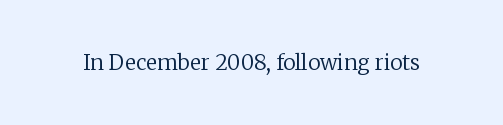
The image shows 21 px text type, upright; set normal letter spacing, not underlined.
